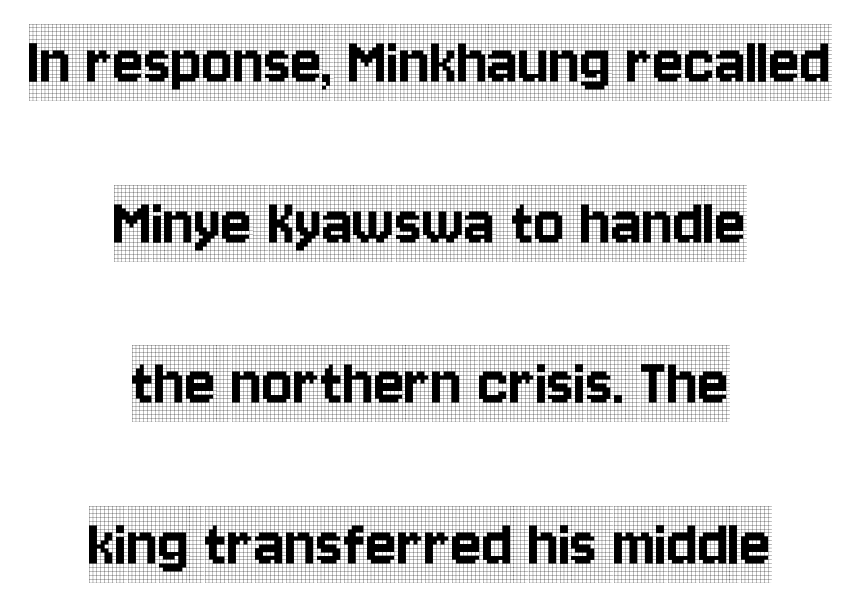
The image shows 72 px condensed serif type, upright; set centered, loose line spacing (2.23x), normal letter spacing, not underlined; a large x-height.
